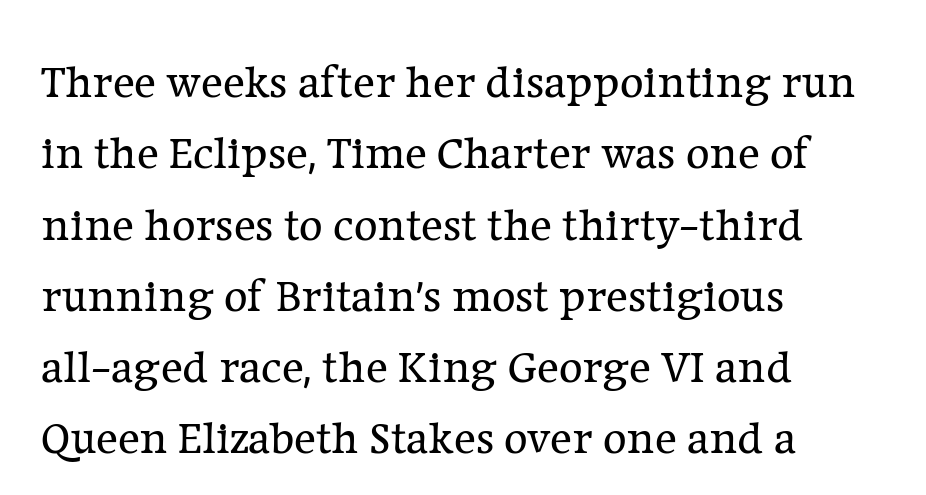
Summary of vertical rhythm: regular, with standard interline spacing. Is the letter spacing exaggerated? No — it looks like the ordinary default. Check the space under the baseline: it is left empty. In terms of posture, this sample is upright. A serif font was chosen for this passage.
